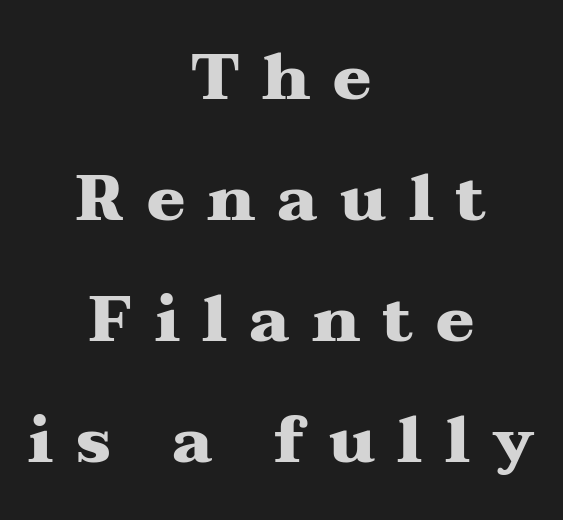
The image shows 64 px heavy, wide serif type, upright; set centered, line spacing 1.89x, unusually wide letter spacing (+0.35 em), not underlined; medium stroke contrast and a medium x-height.
